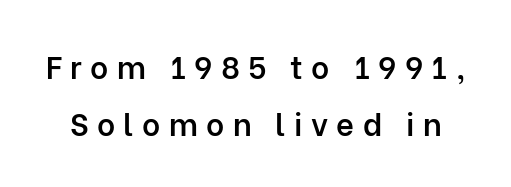
{"serif": "no", "italic": "no", "bold": "semi", "weight": "semibold", "width": "normal", "stroke_contrast": "low", "x_height": "medium", "monospaced": "no", "underline": "no", "line_spacing_ratio": 1.84, "letter_spacing": "wide", "letter_spacing_em": 0.27, "glyph_px": 31}
